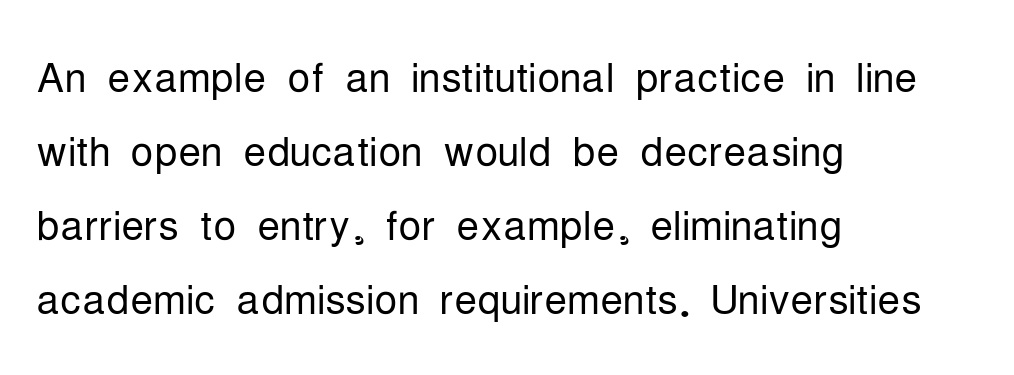
The image shows 57 px light, condensed sans-serif type, upright; set left-aligned, normal line spacing (1.3x), normal letter spacing, not underlined; low stroke contrast and a medium x-height.
